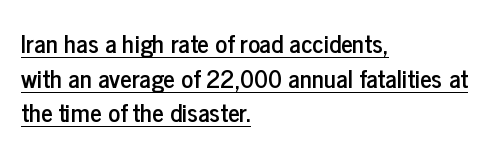
{"italic": "no", "underline": "yes", "align": "left", "line_spacing": "normal", "line_spacing_ratio": 1.39, "letter_spacing": "normal", "letter_spacing_em": 0.0, "glyph_px": 25}
